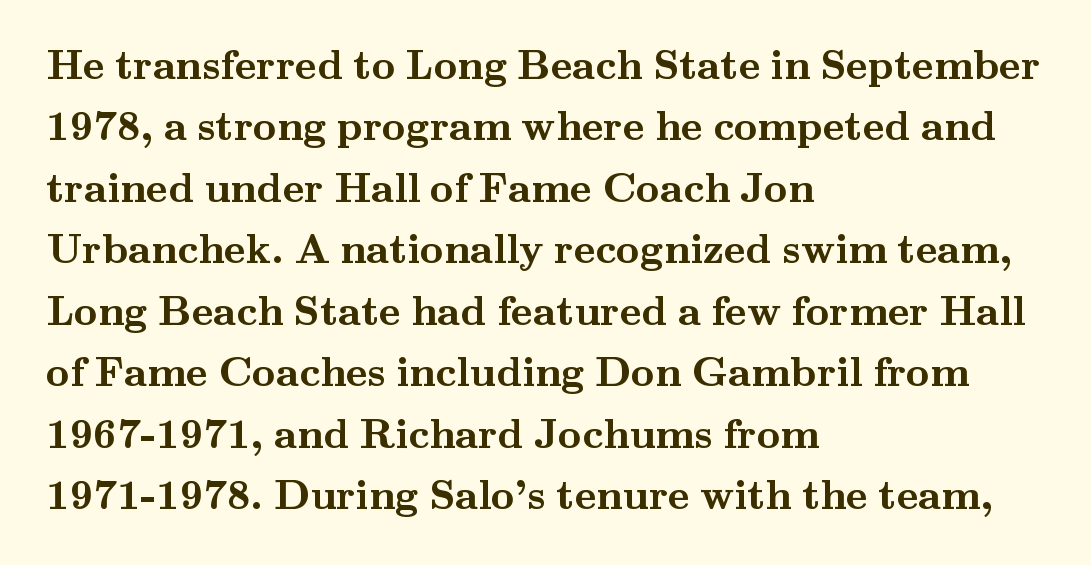
The image shows 41 px semibold, wide serif type, upright; set left-aligned, normal line spacing (1.5x), normal letter spacing, not underlined; medium stroke contrast and a small x-height.
